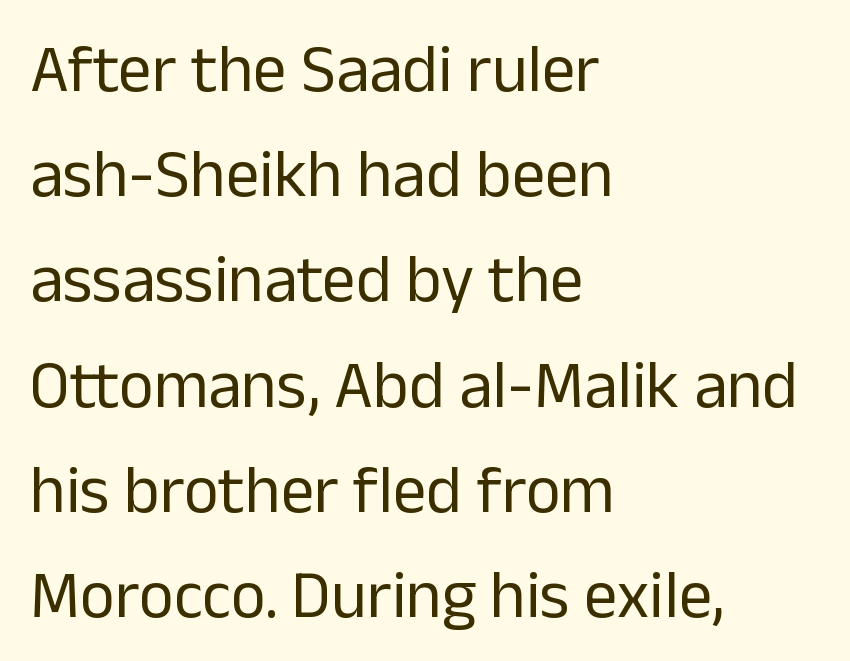
The cut favours lightness, reaching ordinary text weight at its darkest. This sample keeps an unexceptional amount of space between lines. The setting favours the left margin, as ordinary paragraphs usually do. Character widths vary here, with narrow letters taking less room than wide ones.
